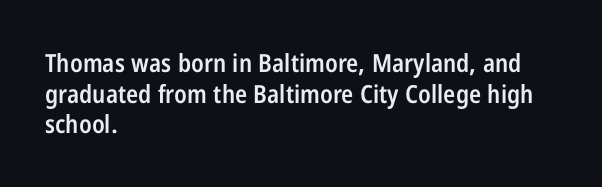
Q: Is the text bold? A: Semi-bold.
Q: Is the text italic (slanted)? A: No, it is upright.
Q: Is the text underlined? A: No.
Q: How is the paragraph aligned? A: Left-aligned.
Q: Is the spacing between letters normal or unusually wide? A: Normal.
